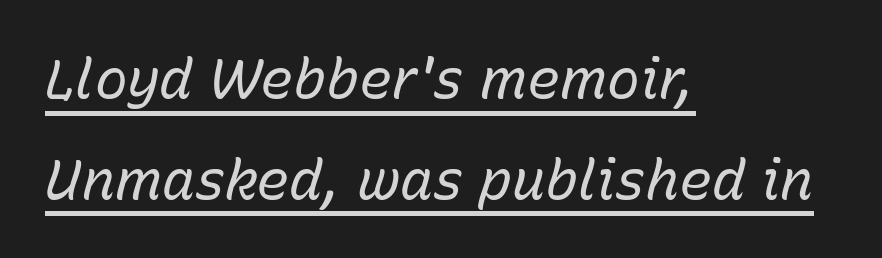
{"italic": "yes", "lean": "right", "slant_degrees": 15, "bold": "no", "weight": "regular", "width": "normal", "stroke_contrast": "low", "x_height": "medium", "monospaced": "no", "underline": "yes", "align": "left", "line_spacing_ratio": 1.83, "letter_spacing": "normal", "letter_spacing_em": 0.0, "glyph_px": 55}
